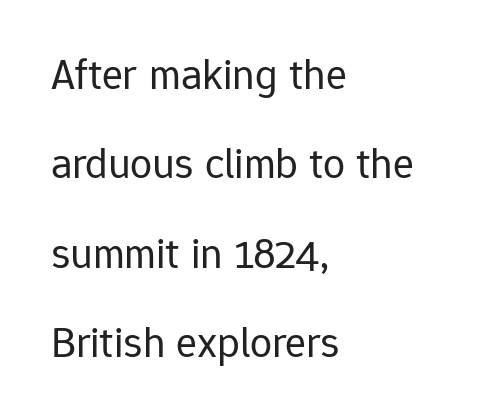
{"serif": "no", "italic": "no", "bold": "no", "weight": "regular", "width": "normal", "stroke_contrast": "low", "x_height": "medium", "monospaced": "no", "underline": "no", "align": "left", "line_spacing": "loose", "line_spacing_ratio": 2.03, "letter_spacing": "normal", "letter_spacing_em": 0.0, "glyph_px": 44}
